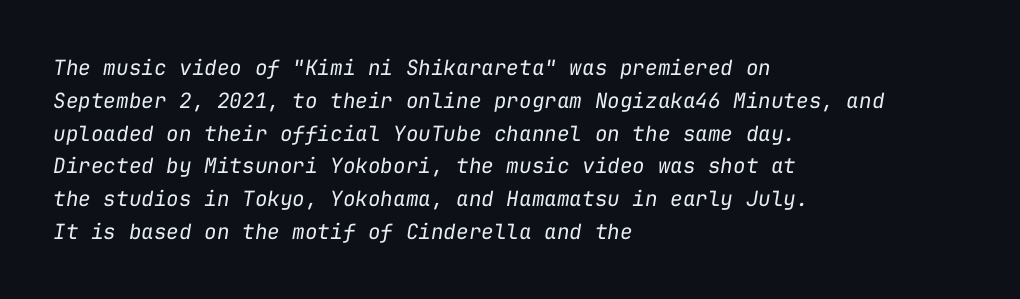
Line starts are locked; line ends wander. Default kerning and tracking; the words read as compact shapes. One glance says typical: line gaps are just what's usual. A typesetter would mark this as italic.
